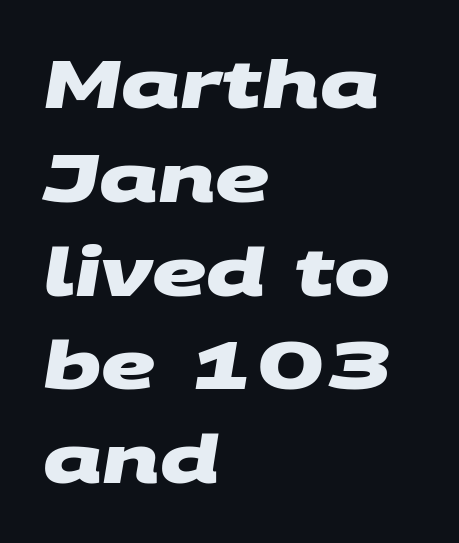
{"serif": "no", "bold": "yes", "weight": "heavy", "width": "wide", "stroke_contrast": "medium", "x_height": "large", "monospaced": "no", "underline": "no", "align": "left", "line_spacing": "normal", "line_spacing_ratio": 1.4, "letter_spacing": "normal", "letter_spacing_em": 0.0, "glyph_px": 67}
